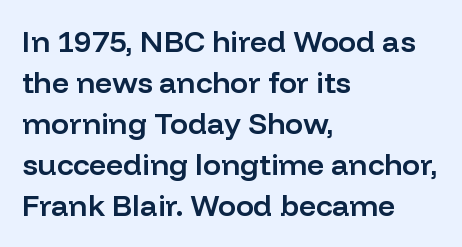
The image shows 30 px semibold sans-serif type, upright; set left-aligned, normal line spacing (1.37x), normal letter spacing, not underlined; low stroke contrast and a medium x-height.
